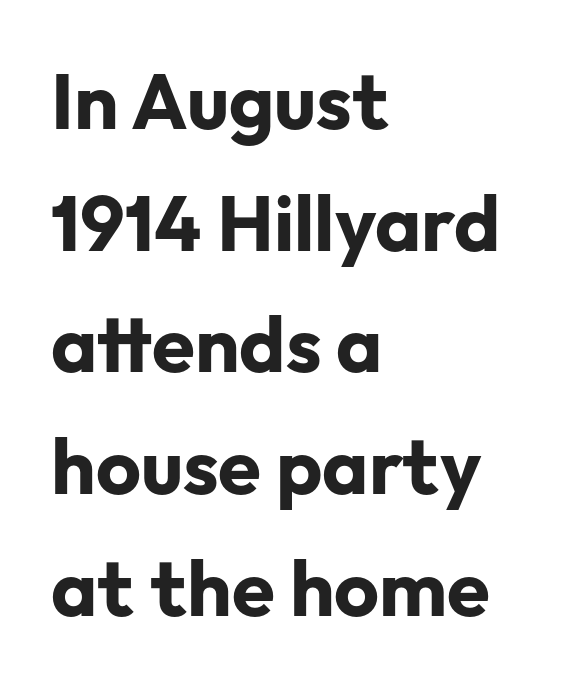
These lines sit exactly where default settings would place them. Check where the strokes stop: nothing finishes them off — pure sans. The words here are not underlined. Every stem runs plumb, perpendicular to the baseline. Looks like regular typesetting: each glyph gets only the width it needs. Teacher's note: observe the even left margin — that is flush-left alignment.
